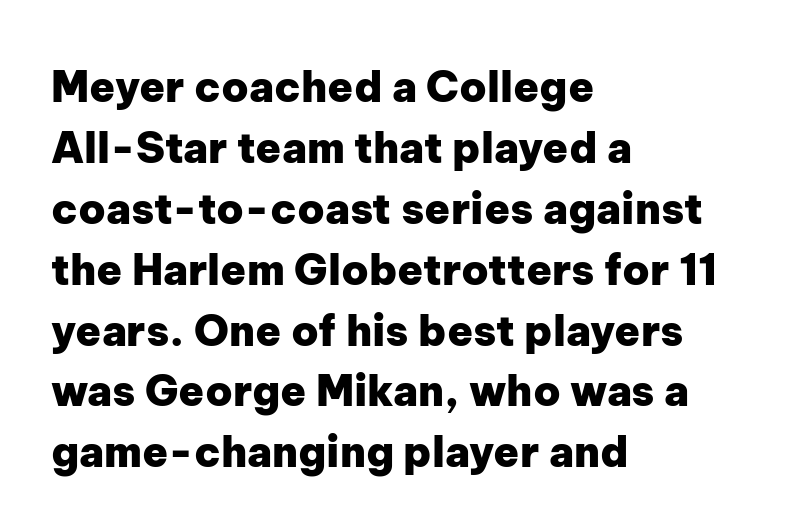
Q: Is the text bold? A: Yes.
Q: Is the text italic (slanted)? A: No, it is upright.
Q: Is the typeface a serif or a sans-serif typeface? A: Sans-serif.
Q: Is the text underlined? A: No.
Q: How is the paragraph aligned? A: Left-aligned.
Q: Is the spacing between letters normal or unusually wide? A: Normal.
Q: Is the spacing between lines tight, normal or loose? A: Normal.
Q: Width (condensed, normal, or wide)? A: Normal.
Q: Stroke contrast? A: Low.
Q: x-height? A: Medium.
Q: Monospaced? A: No.
